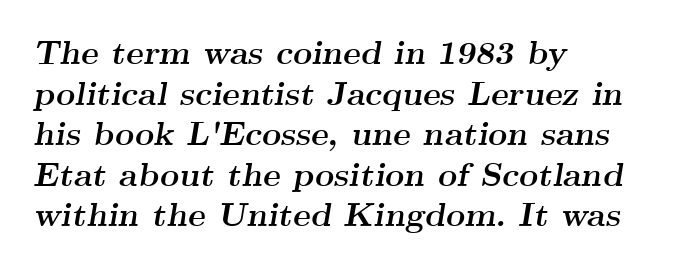
Q: Is the text bold? A: Yes.
Q: Is the text italic (slanted)? A: Yes, it leans right by about 9 degrees.
Q: Is the typeface a serif or a sans-serif typeface? A: Serif.
Q: Is the text underlined? A: No.
Q: How is the paragraph aligned? A: Left-aligned.
Q: Is the spacing between letters normal or unusually wide? A: Normal.
Q: Width (condensed, normal, or wide)? A: Wide.
Q: Stroke contrast? A: Medium.
Q: x-height? A: Small.
Q: Monospaced? A: No.
